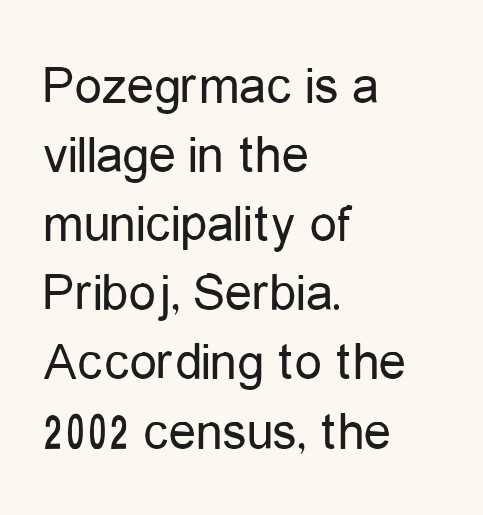
{"serif": "no", "italic": "no", "bold": "no", "weight": "regular", "width": "condensed", "stroke_contrast": "low", "x_height": "medium", "monospaced": "no", "underline": "no", "align": "left", "line_spacing": "normal", "line_spacing_ratio": 1.28, "letter_spacing": "normal", "letter_spacing_em": 0.0, "glyph_px": 54}
